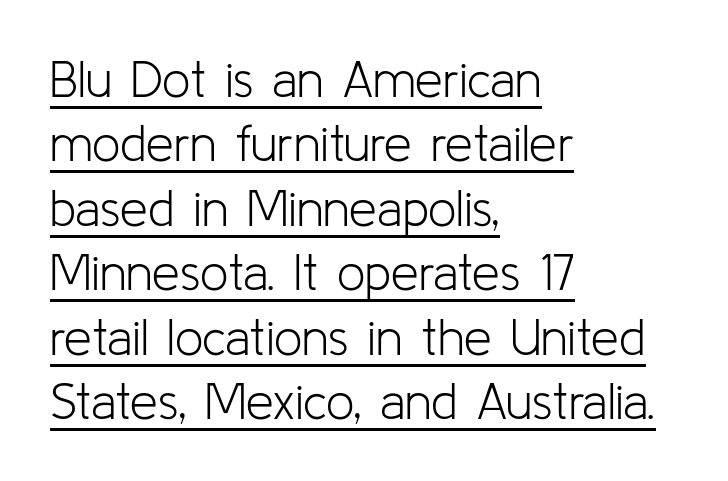
{"serif": "no", "italic": "no", "bold": "no", "weight": "light", "width": "normal", "stroke_contrast": "low", "x_height": "medium", "monospaced": "no", "underline": "yes", "align": "left", "line_spacing": "normal", "line_spacing_ratio": 1.29, "letter_spacing": "normal", "letter_spacing_em": 0.0, "glyph_px": 50}
